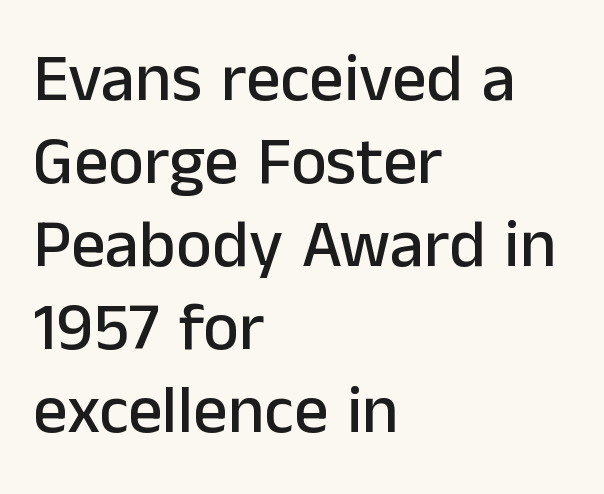
The image shows 68 px sans-serif type, upright; set left-aligned, line spacing 1.22x, normal letter spacing, not underlined; low stroke contrast and a medium x-height.
